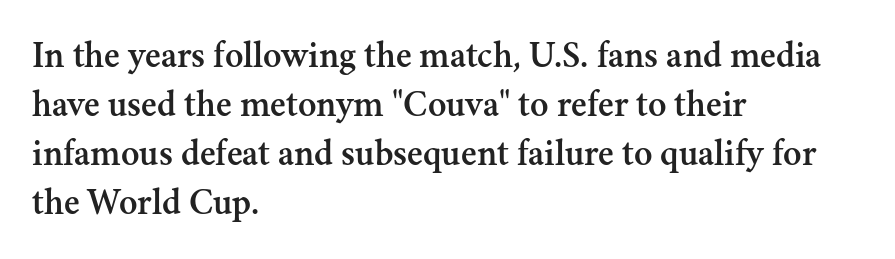
{"serif": "yes", "italic": "no", "width": "normal", "stroke_contrast": "medium", "x_height": "small", "monospaced": "no", "underline": "no", "align": "left", "line_spacing": "normal", "line_spacing_ratio": 1.29, "letter_spacing": "normal", "letter_spacing_em": 0.0, "glyph_px": 38}
